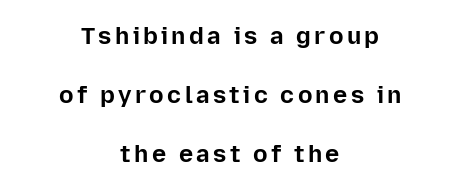
Q: Is the text bold? A: Yes.
Q: Is the text italic (slanted)? A: No, it is upright.
Q: Is the text underlined? A: No.
Q: How is the paragraph aligned? A: Centered.
Q: Is the spacing between lines tight, normal or loose? A: Loose.
